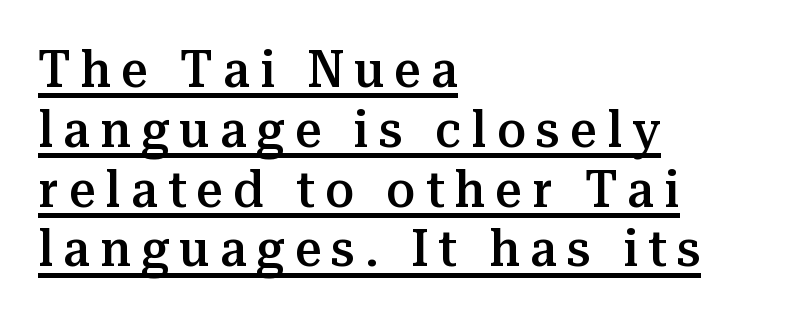
The image shows 52 px semibold serif type, upright; set left-aligned, tight line spacing (1.15x), unusually wide letter spacing (+0.2 em), underlined; medium stroke contrast and a medium x-height.
